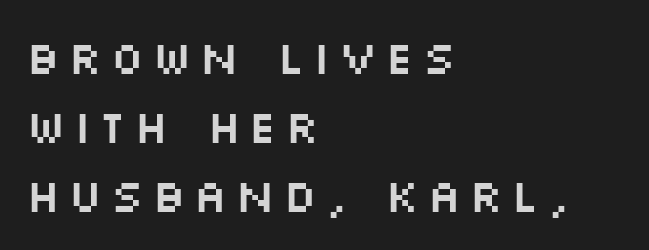
{"serif": "no", "italic": "no", "width": "wide", "stroke_contrast": "medium", "x_height": "large", "monospaced": "no", "underline": "no", "align": "left", "line_spacing": "normal", "line_spacing_ratio": 1.5, "glyph_px": 46}
